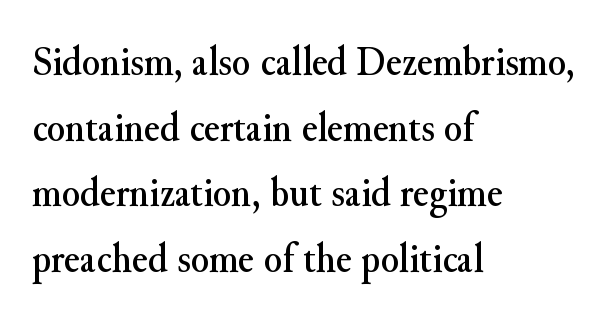
{"serif": "yes", "italic": "no", "width": "normal", "stroke_contrast": "medium", "x_height": "small", "monospaced": "no", "underline": "no", "align": "left", "line_spacing": "normal", "line_spacing_ratio": 1.56, "letter_spacing": "normal", "letter_spacing_em": 0.0, "glyph_px": 42}
